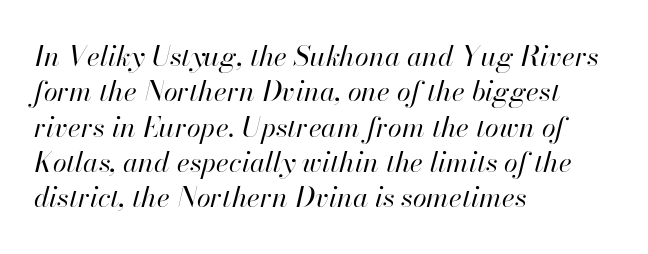
The image shows 28 px regular-weight type, italic (leaning right); set left-aligned, normal line spacing (1.26x), normal letter spacing, not underlined; high stroke contrast and a small x-height.
